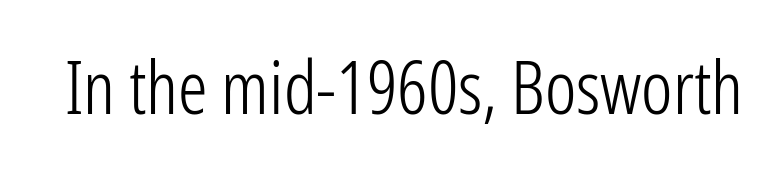
{"serif": "no", "italic": "no", "bold": "no", "weight": "light", "width": "condensed", "stroke_contrast": "low", "x_height": "medium", "monospaced": "no", "underline": "no", "letter_spacing": "normal", "letter_spacing_em": 0.0, "glyph_px": 74}
